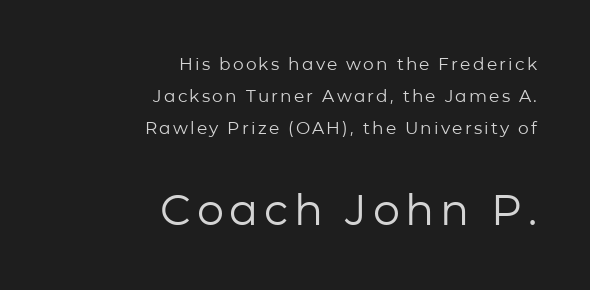
Top chunk: small. Bottom chunk: large. Rendered with straight, roman letterforms. Note the varied advance widths — an 'i' is clearly narrower than an 'm'. A typesetter would label this face a sans. The letters look calm and open, with moderate or lighter stems. This rendering uses right alignment, leaving the left contour irregular.
